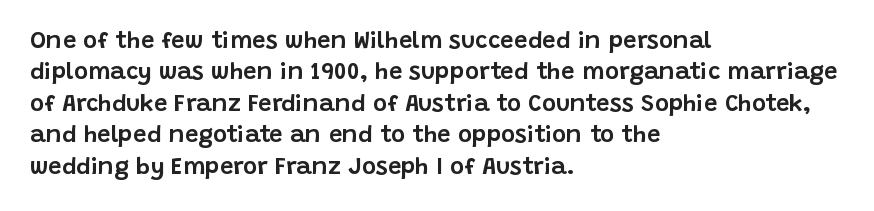
{"italic": "no", "underline": "no", "align": "left", "line_spacing": "normal", "line_spacing_ratio": 1.31, "letter_spacing": "normal", "letter_spacing_em": 0.0, "glyph_px": 24}
